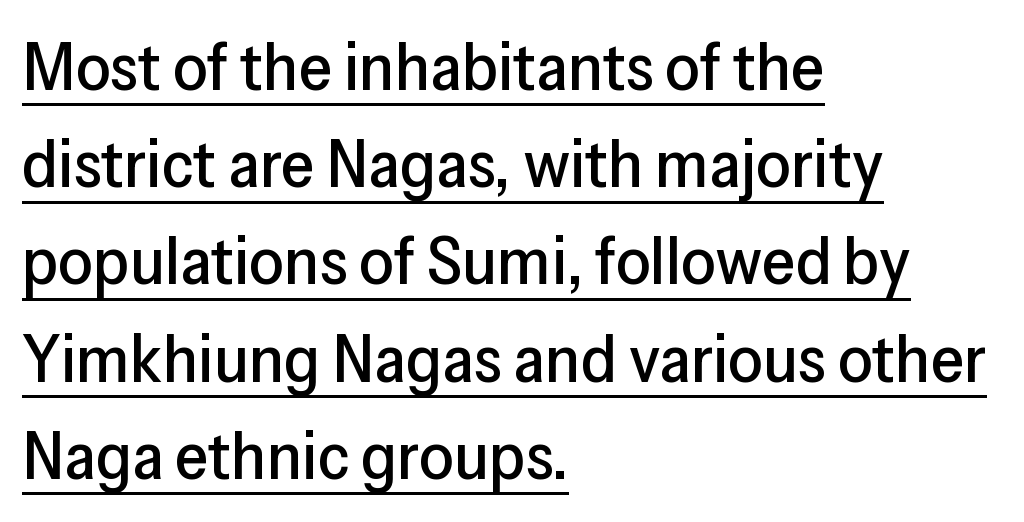
{"serif": "no", "italic": "no", "width": "normal", "stroke_contrast": "low", "x_height": "medium", "monospaced": "no", "underline": "yes", "align": "left", "line_spacing": "normal", "line_spacing_ratio": 1.43, "letter_spacing": "normal", "letter_spacing_em": 0.0, "glyph_px": 68}
